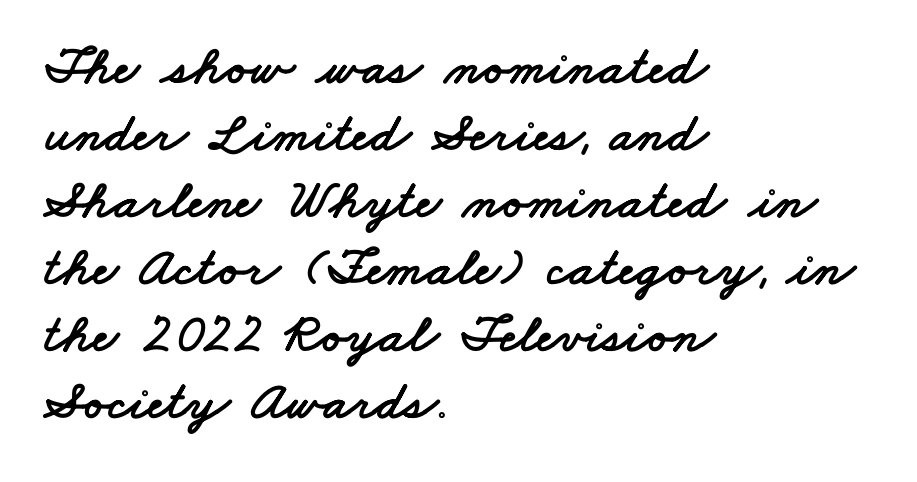
Q: Is the typeface a serif or a sans-serif typeface? A: Sans-serif.
Q: Is the text underlined? A: No.
Q: How is the paragraph aligned? A: Left-aligned.
Q: Is the spacing between letters normal or unusually wide? A: Normal.
Q: Width (condensed, normal, or wide)? A: Wide.
Q: Stroke contrast? A: Low.
Q: x-height? A: Small.
Q: Monospaced? A: No.
